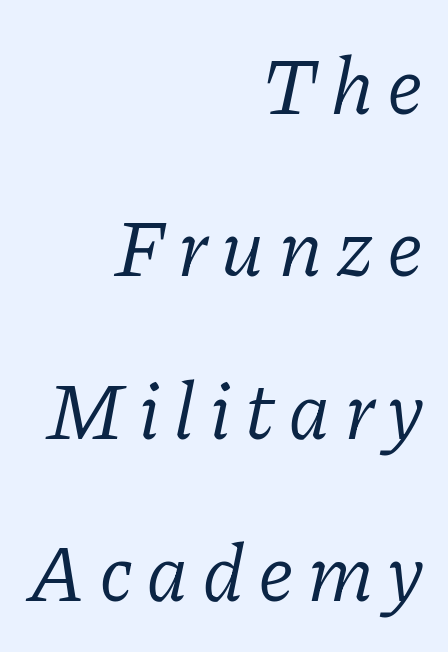
{"serif": "yes", "italic": "yes", "lean": "right", "slant_degrees": 11, "bold": "no", "weight": "regular", "width": "normal", "stroke_contrast": "low", "x_height": "medium", "monospaced": "no", "underline": "no", "align": "right", "line_spacing": "loose", "line_spacing_ratio": 2.03, "glyph_px": 80}
